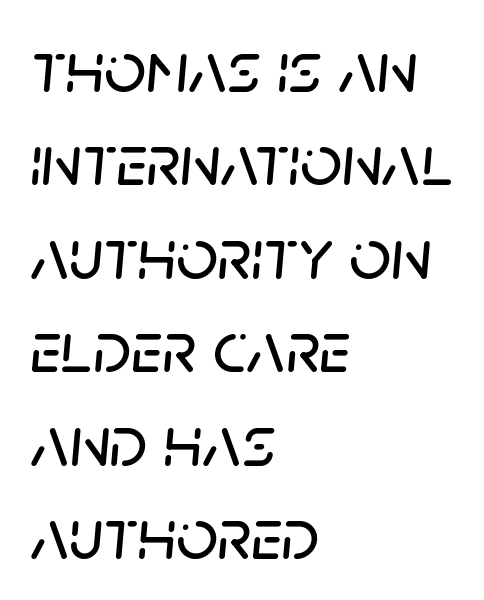
This is oblique type, the kind used for emphasis or titles. A typesetter would call this proportional, since set widths differ per character. Casual observation: everything's shoved over to the left. Baseline-to-baseline distance is the conventional proportion of letter height. The face used here is rendered with its standard letterfit. The string is rendered with underlining switched off.
